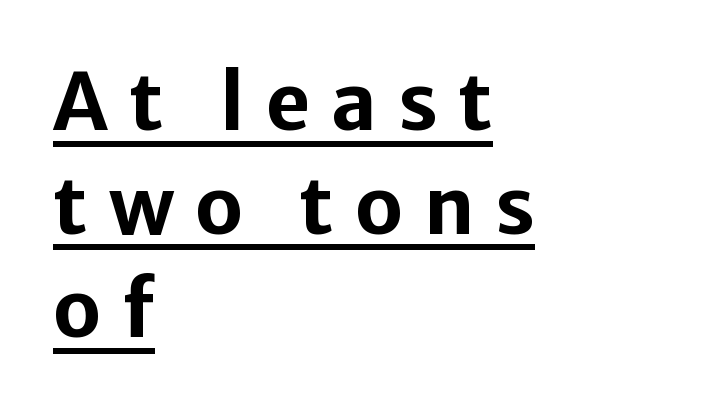
Q: Is the text bold? A: Yes.
Q: Is the text italic (slanted)? A: No, it is upright.
Q: Is the typeface a serif or a sans-serif typeface? A: Sans-serif.
Q: Is the text underlined? A: Yes.
Q: How is the paragraph aligned? A: Left-aligned.
Q: Is the spacing between letters normal or unusually wide? A: Unusually wide.
Q: Is the spacing between lines tight, normal or loose? A: Normal.
Q: Width (condensed, normal, or wide)? A: Normal.
Q: Stroke contrast? A: Low.
Q: x-height? A: Medium.
Q: Monospaced? A: No.
